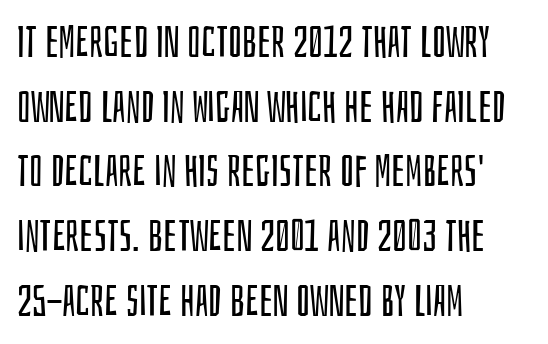
{"serif": "no", "italic": "no", "bold": "no", "weight": "regular", "width": "condensed", "stroke_contrast": "low", "x_height": "large", "monospaced": "no", "underline": "no", "align": "left", "line_spacing": "normal", "line_spacing_ratio": 1.47, "letter_spacing": "normal", "letter_spacing_em": 0.0, "glyph_px": 44}
